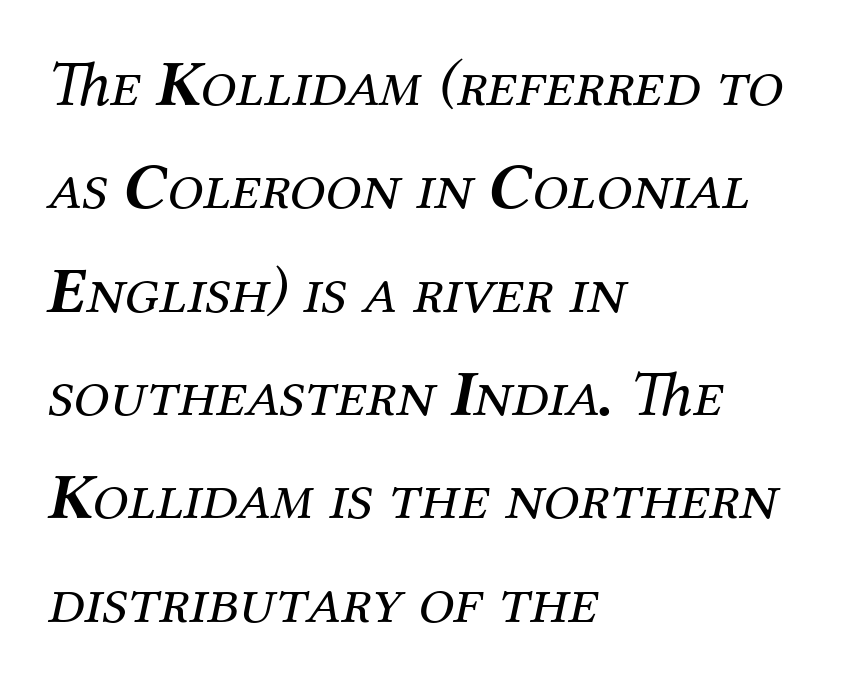
The image shows 65 px regular-weight serif type, italic (leaning right); set left-aligned, normal line spacing (1.59x), normal letter spacing, not underlined; medium stroke contrast and a medium x-height.
